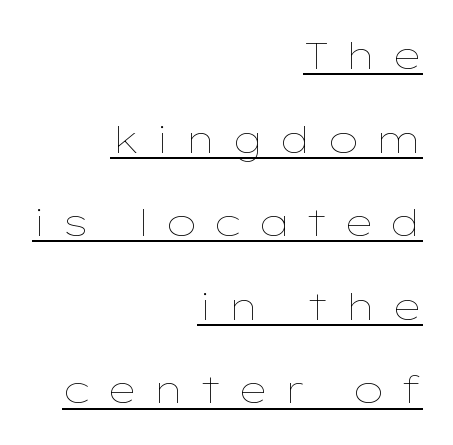
The image shows 38 px thin, wide type, upright; set right-aligned, loose line spacing (2.2x), unusually wide letter spacing (+0.4 em), underlined; low stroke contrast and a medium x-height.
